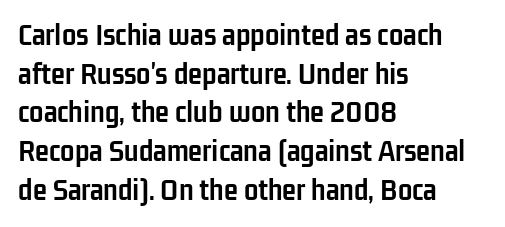
The image shows 32 px semibold, condensed sans-serif type, upright; set left-aligned, line spacing 1.21x, normal letter spacing, not underlined; low stroke contrast and a medium x-height.
